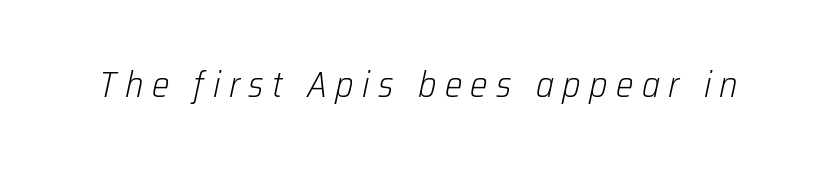
The image shows 37 px light, condensed type, italic (leaning right); set unusually wide letter spacing (+0.23 em), not underlined; low stroke contrast and a medium x-height.
